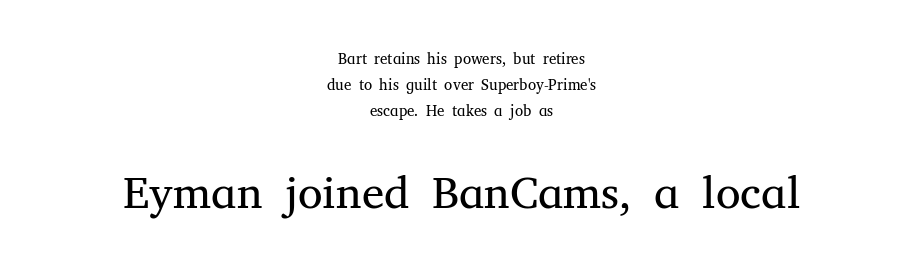
Q: Is the text bold? A: No.
Q: Is the text italic (slanted)? A: No, it is upright.
Q: Is the typeface a serif or a sans-serif typeface? A: Serif.
Q: Is the text underlined? A: No.
Q: How is the paragraph aligned? A: Centered.
Q: Is the spacing between letters normal or unusually wide? A: Normal.
Q: Which block of text is set in a larger size, the first (top) or the second (bottom)? A: The second (bottom) one.
Q: Width (condensed, normal, or wide)? A: Normal.
Q: Stroke contrast? A: Medium.
Q: x-height? A: Medium.
Q: Monospaced? A: No.
